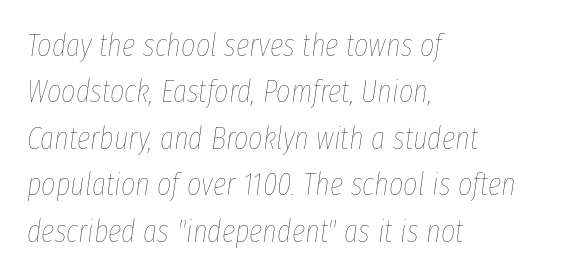
Q: Is the text bold? A: No.
Q: Is the text italic (slanted)? A: Yes, it leans right by about 8 degrees.
Q: Is the text underlined? A: No.
Q: How is the paragraph aligned? A: Left-aligned.
Q: Is the spacing between letters normal or unusually wide? A: Normal.
Q: Is the spacing between lines tight, normal or loose? A: Normal.
Q: Width (condensed, normal, or wide)? A: Condensed.
Q: Stroke contrast? A: Low.
Q: x-height? A: Medium.
Q: Monospaced? A: No.
